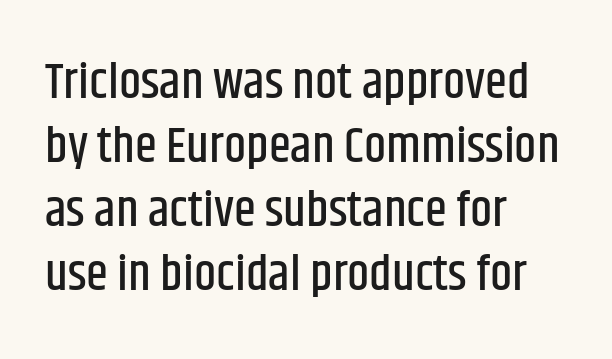
Characters follow at the spacing the type designer built in. This sample keeps an unexceptional amount of space between lines. The letters stand straight up with perfectly vertical stems. No feet cap the strokes, marking this as sans-serif type.
